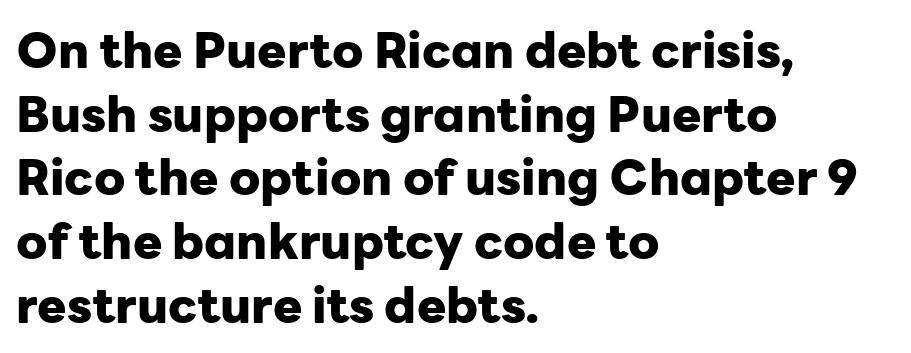
The image shows 49 px heavy sans-serif type, upright; set left-aligned, normal line spacing (1.3x), normal letter spacing, not underlined; low stroke contrast and a medium x-height.
